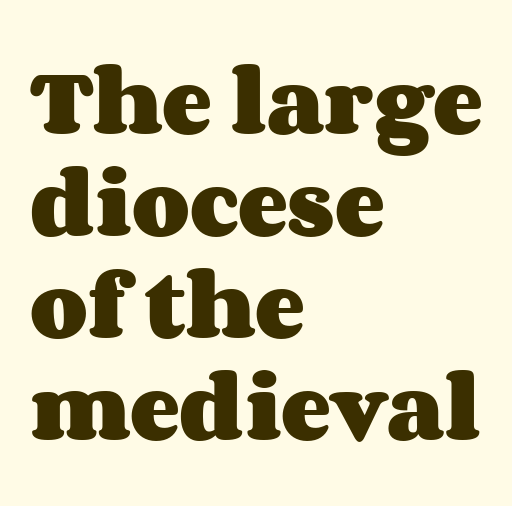
The image shows 75 px heavy, wide type, upright; set left-aligned, normal line spacing (1.36x), normal letter spacing, not underlined; medium stroke contrast and a large x-height.
